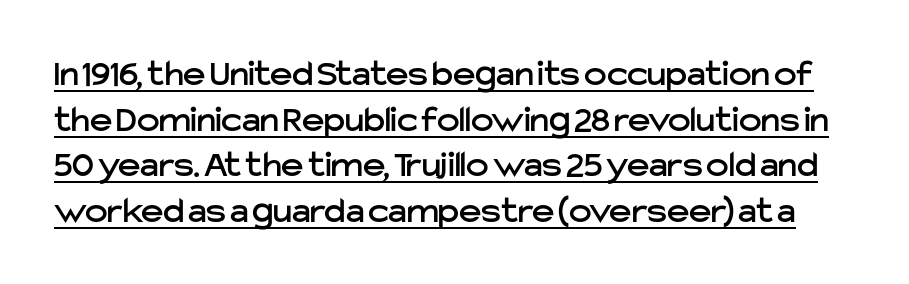
Q: Is the text italic (slanted)? A: No, it is upright.
Q: Is the typeface a serif or a sans-serif typeface? A: Sans-serif.
Q: Is the text underlined? A: Yes.
Q: Is the spacing between letters normal or unusually wide? A: Normal.
Q: Width (condensed, normal, or wide)? A: Normal.
Q: Stroke contrast? A: Low.
Q: x-height? A: Medium.
Q: Monospaced? A: No.
